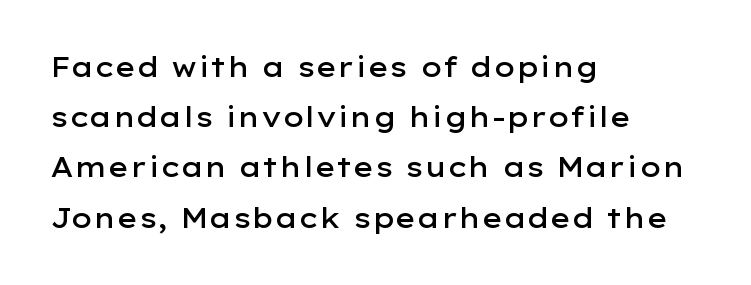
Spacing between characters is what you'd get straight out of the box. Is the type bold? Partly — it's a semibold, heavier than regular but not fully bold. Leftover space on each line is placed entirely after the last word. The font's upright variant was chosen for this text. Quick note: underline off.
